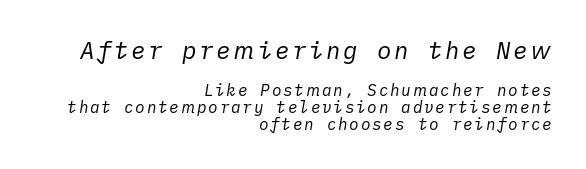
The image shows 24 px text type, italic (leaning right); set right-aligned, tight line spacing (1.06x), not underlined; the first (top) block is 1.5x larger.
